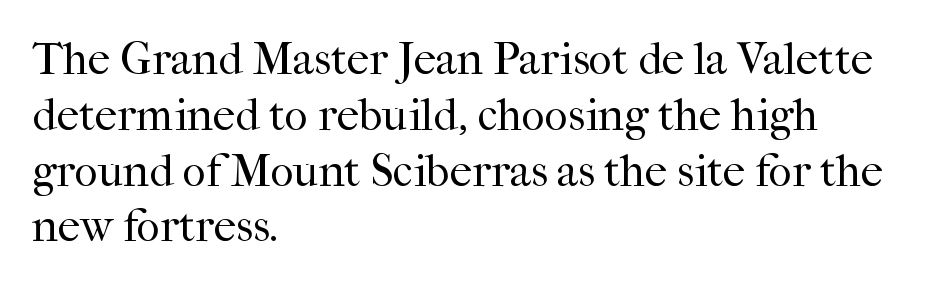
The words here are not underlined. The typography opts for an upright posture over an oblique one. These glyphs show unthickened strokes, regular width or finer. All the whitespace from short lines collects on the right.
